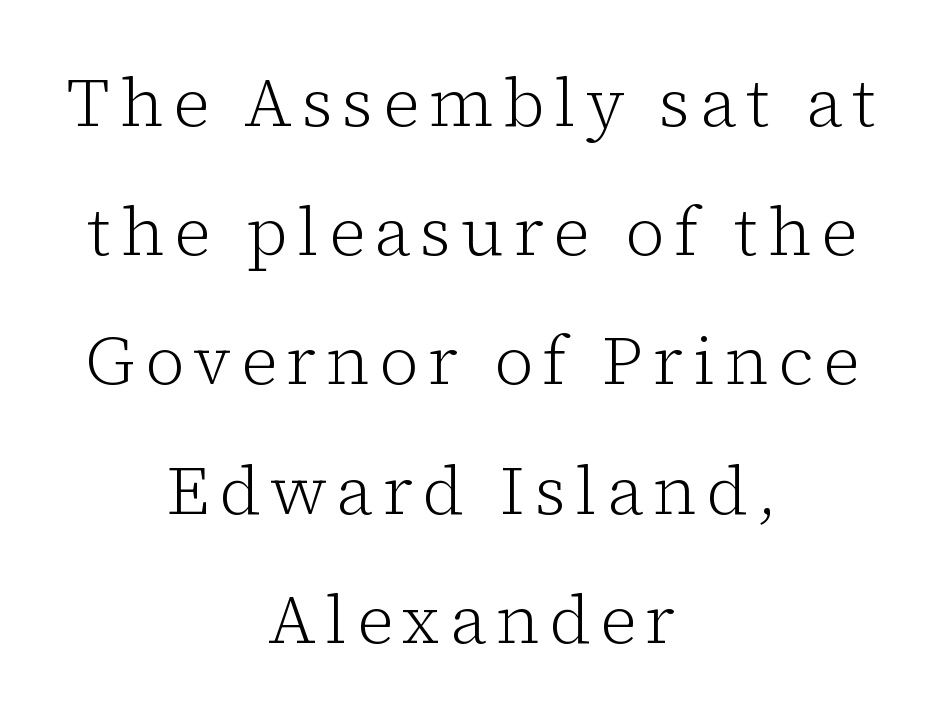
The image shows 68 px light serif type, upright; set centered, loose line spacing (1.9x), not underlined; low stroke contrast and a medium x-height.
